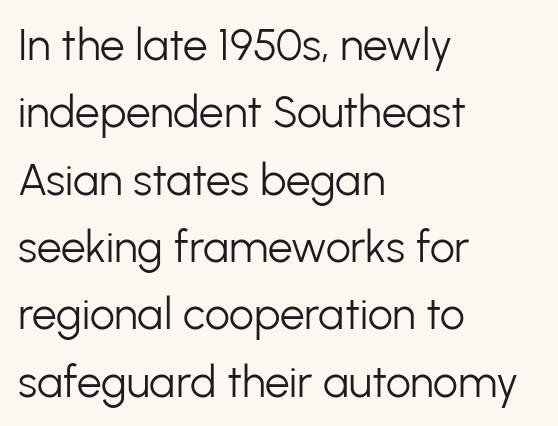
The image shows 44 px light sans-serif type, upright; set left-aligned, normal line spacing (1.53x), normal letter spacing, not underlined; low stroke contrast and a medium x-height.
